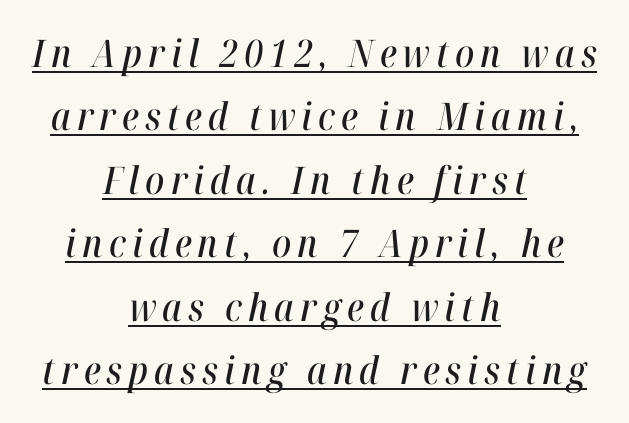
{"italic": "yes", "lean": "right", "slant_degrees": 12, "width": "condensed", "stroke_contrast": "high", "x_height": "medium", "monospaced": "no", "underline": "yes", "align": "center", "line_spacing": "normal", "line_spacing_ratio": 1.67, "glyph_px": 38}
